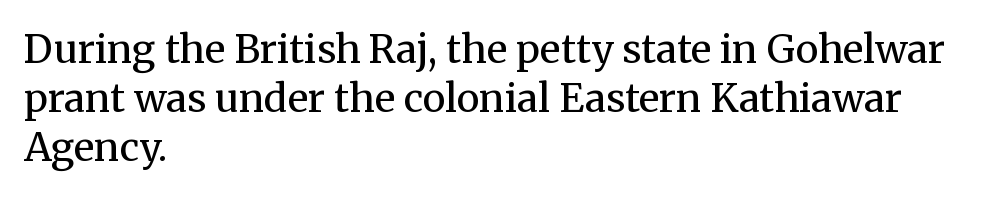
Q: Is the text bold? A: No.
Q: Is the text italic (slanted)? A: No, it is upright.
Q: Is the typeface a serif or a sans-serif typeface? A: Serif.
Q: Is the text underlined? A: No.
Q: How is the paragraph aligned? A: Left-aligned.
Q: Is the spacing between letters normal or unusually wide? A: Normal.
Q: Is the spacing between lines tight, normal or loose? A: Normal.
Q: Width (condensed, normal, or wide)? A: Normal.
Q: Stroke contrast? A: Medium.
Q: x-height? A: Medium.
Q: Monospaced? A: No.
